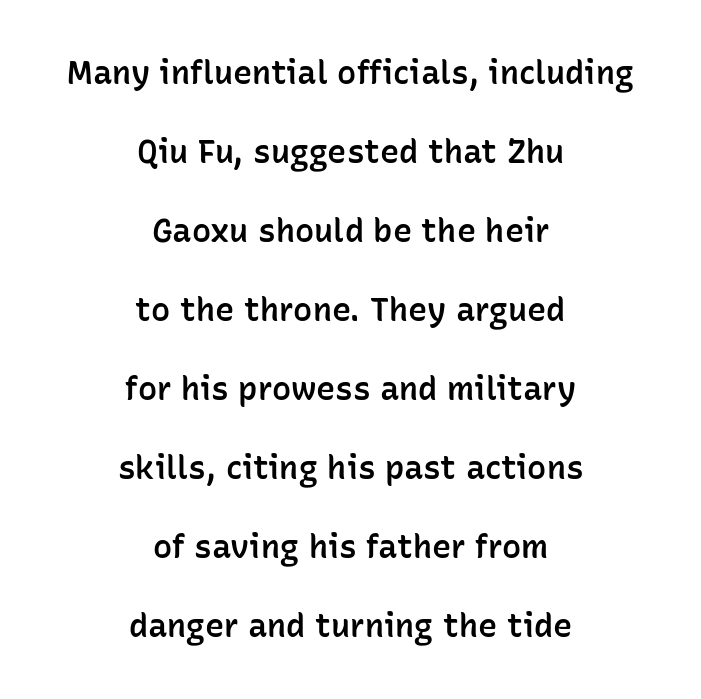
Only glyphs here, with clear space below each row. Slightly chunky letters — semibold, I'd say, not full bold. Italic: no, the glyphs are upright roman. Inter-character spacing is left at the font's built-in metrics. Notice how the passage keeps no hard edge, just a central spine.
